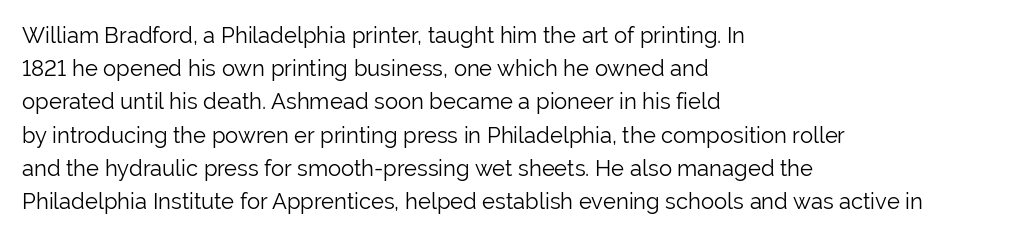
Tall strokes in this sample are plumb rather than angled. Weight: regular or lighter. Tracking value appears to be zero — textbook default spacing. The passage shown stacks its lines at a standard gap. The lines in this sample share a left origin and differ only in where they stop. Anything drawn beneath the words? Only blank space.
